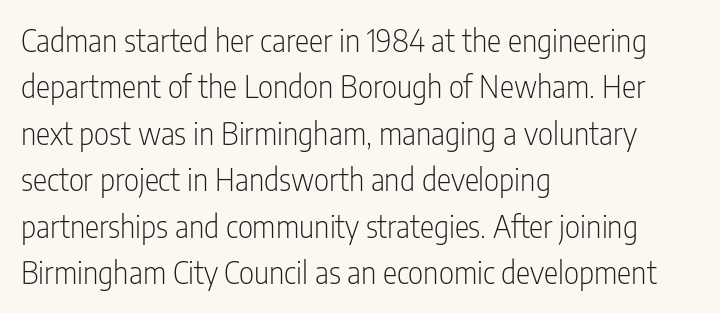
Q: Is the text bold? A: No.
Q: Is the text italic (slanted)? A: No, it is upright.
Q: Is the typeface a serif or a sans-serif typeface? A: Sans-serif.
Q: Is the text underlined? A: No.
Q: How is the paragraph aligned? A: Left-aligned.
Q: Is the spacing between letters normal or unusually wide? A: Normal.
Q: Is the spacing between lines tight, normal or loose? A: Normal.
Q: Width (condensed, normal, or wide)? A: Condensed.
Q: Stroke contrast? A: Low.
Q: x-height? A: Medium.
Q: Monospaced? A: No.
